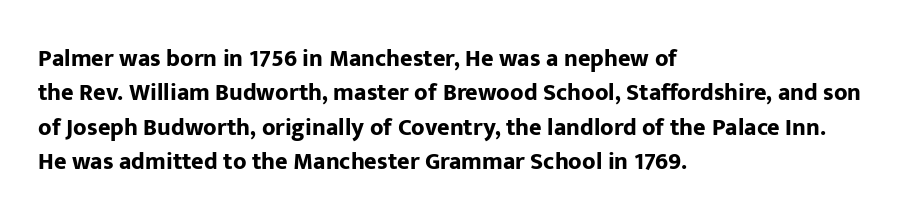
{"italic": "no", "bold": "yes", "underline": "no", "align": "left", "line_spacing": "normal", "line_spacing_ratio": 1.43, "letter_spacing": "normal", "letter_spacing_em": 0.0, "glyph_px": 24}
